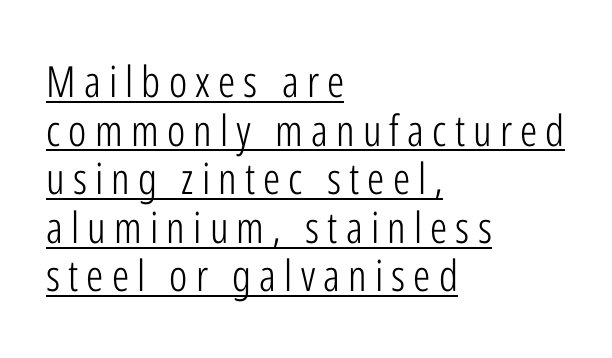
{"serif": "no", "italic": "no", "bold": "no", "weight": "light", "width": "condensed", "stroke_contrast": "low", "x_height": "medium", "monospaced": "no", "underline": "yes", "align": "left", "line_spacing": "tight", "line_spacing_ratio": 1.13, "glyph_px": 43}
